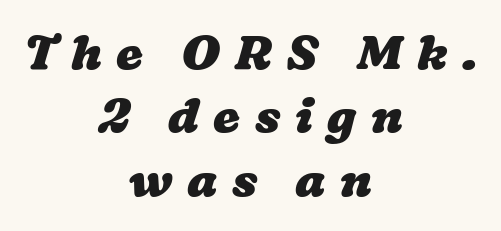
The image shows 48 px heavy, wide type; set centered, normal line spacing (1.32x), unusually wide letter spacing (+0.3 em), not underlined; low stroke contrast and a medium x-height.
